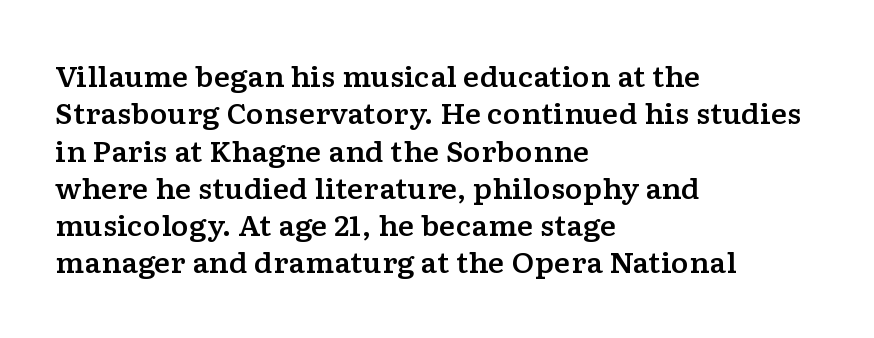
{"italic": "no", "underline": "no", "align": "left", "line_spacing": "normal", "line_spacing_ratio": 1.38, "letter_spacing": "normal", "letter_spacing_em": 0.0, "glyph_px": 27}
